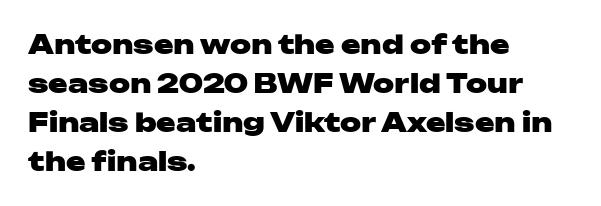
{"italic": "no", "bold": "yes", "underline": "no", "align": "left", "line_spacing": "normal", "line_spacing_ratio": 1.5, "letter_spacing": "normal", "letter_spacing_em": 0.0, "glyph_px": 26}
